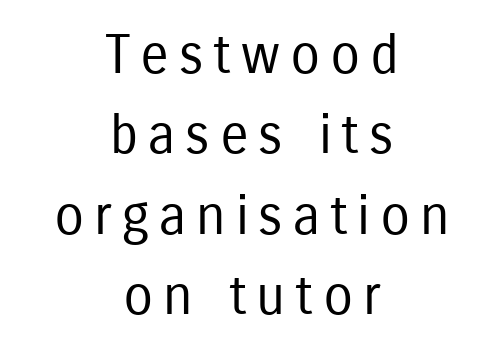
Q: Is the text bold? A: No.
Q: Is the text italic (slanted)? A: No, it is upright.
Q: Is the typeface a serif or a sans-serif typeface? A: Sans-serif.
Q: Is the text underlined? A: No.
Q: How is the paragraph aligned? A: Centered.
Q: Is the spacing between lines tight, normal or loose? A: Normal.
Q: Width (condensed, normal, or wide)? A: Condensed.
Q: Stroke contrast? A: Low.
Q: x-height? A: Medium.
Q: Monospaced? A: No.
